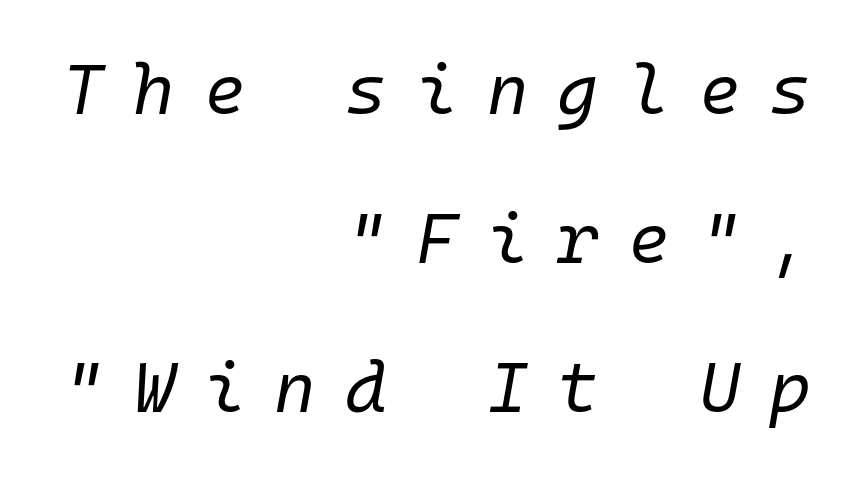
The image shows 71 px regular-weight type, italic (leaning right), monospaced; set right-aligned, loose line spacing (2.1x), unusually wide letter spacing (+0.41 em), not underlined; low stroke contrast and a medium x-height.
